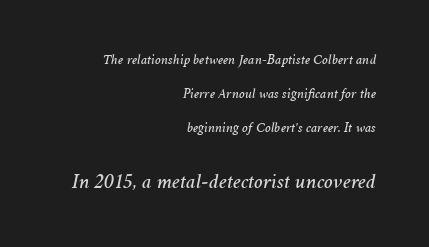
{"italic": "yes", "lean": "right", "slant_degrees": 11, "underline": "no", "align": "right", "line_spacing": "loose", "line_spacing_ratio": 2.43, "letter_spacing": "normal", "letter_spacing_em": 0.0, "larger_block": "second", "size_ratio": 1.5, "glyph_px": 21}
